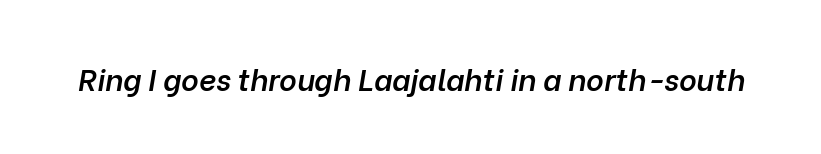
Character widths vary here, with narrow letters taking less room than wide ones. The axis of the letterforms is tilted away from vertical. Check under the words: just untouched page. Caption: semibold face, moderately heavy strokes. Does extra space separate the letters? No, they use regular spacing.
